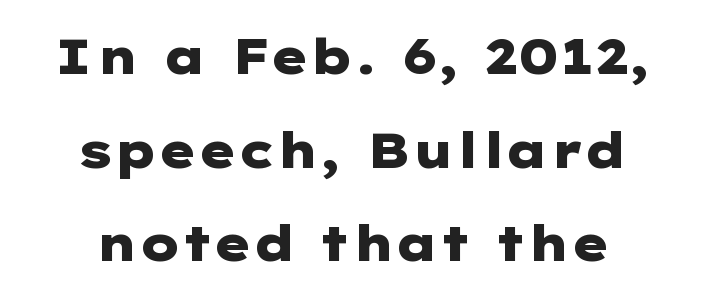
{"serif": "no", "italic": "no", "bold": "yes", "weight": "heavy", "width": "wide", "stroke_contrast": "low", "x_height": "medium", "underline": "no", "align": "center", "line_spacing": "loose", "line_spacing_ratio": 1.91, "letter_spacing": "normal", "letter_spacing_em": 0.0, "glyph_px": 49}
